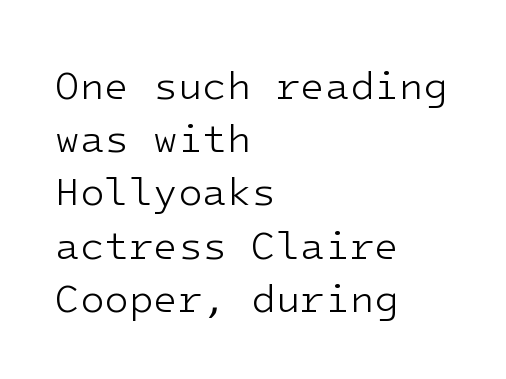
{"serif": "no", "italic": "no", "bold": "no", "weight": "light", "width": "normal", "stroke_contrast": "low", "x_height": "medium", "underline": "no", "align": "left", "line_spacing": "normal", "line_spacing_ratio": 1.33, "letter_spacing": "normal", "letter_spacing_em": 0.0, "glyph_px": 40}
